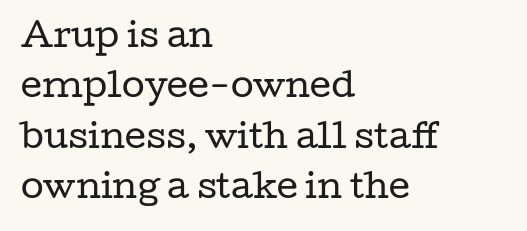
Q: Is the text bold? A: No.
Q: Is the text italic (slanted)? A: No, it is upright.
Q: Is the typeface a serif or a sans-serif typeface? A: Serif.
Q: Is the text underlined? A: No.
Q: How is the paragraph aligned? A: Left-aligned.
Q: Is the spacing between letters normal or unusually wide? A: Normal.
Q: Is the spacing between lines tight, normal or loose? A: Normal.
Q: Width (condensed, normal, or wide)? A: Wide.
Q: Stroke contrast? A: Low.
Q: x-height? A: Medium.
Q: Monospaced? A: No.
